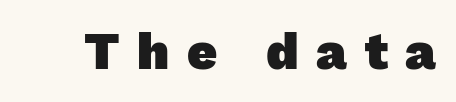
Are there feet on the stems? There aren't — it's a sans. The passage shown is emphatically bold. Only glyphs here, with clear space below each row. Tracking here is generous; glyphs stand well apart from one another. Spacing verdict: proportional, widths tailored to each character.
